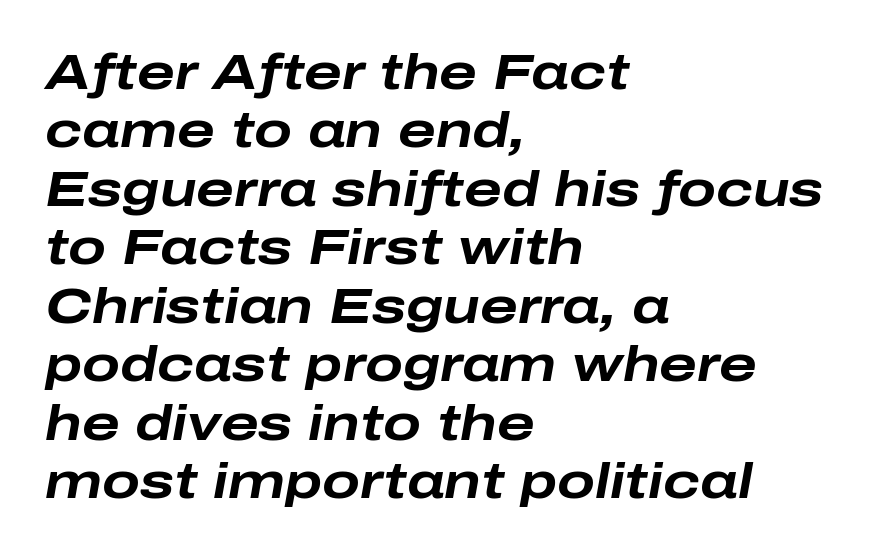
Looking at the ascenders, they clearly lean. Set as a true bold cut, around the 700 mark. Is the letter spacing exaggerated? No — it looks like the ordinary default. This sample has the flowing, uneven cadence of proportional lettering.
